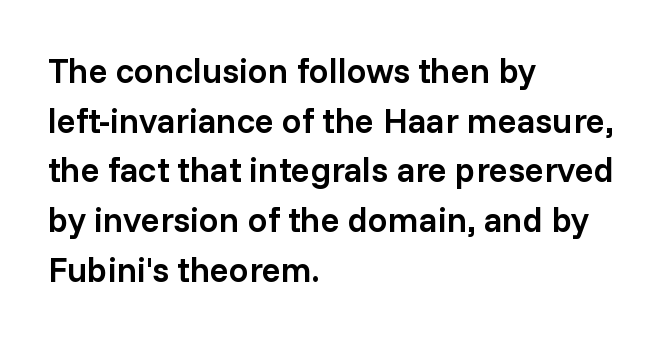
{"serif": "no", "italic": "no", "bold": "semi", "weight": "semibold", "width": "normal", "stroke_contrast": "low", "x_height": "medium", "monospaced": "no", "underline": "no", "align": "left", "line_spacing": "normal", "line_spacing_ratio": 1.42, "letter_spacing": "normal", "letter_spacing_em": 0.0, "glyph_px": 35}
